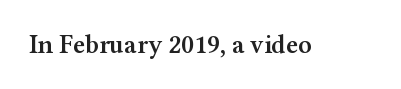
Ascenders rise straight up at ninety degrees. The typesetting leans somewhat heavy: a semibold. Observe the ordinary spacing: letters are neighbours, not strangers. Only glyphs here, with clear space below each row.
